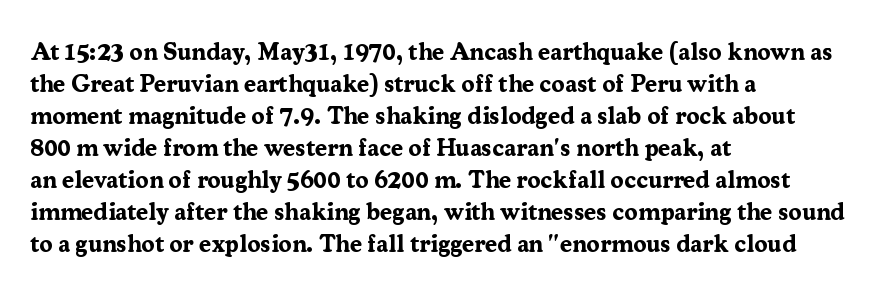
The image shows 24 px bold type, upright; set left-aligned, normal line spacing (1.33x), normal letter spacing, not underlined.
